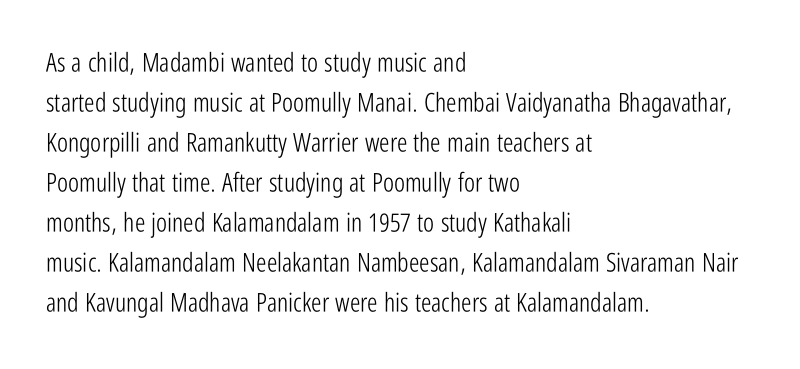
Descender tails drop into unmarked territory. Stroke mass is kept to a normal reading level or below. Default kerning and tracking; the words read as compact shapes. Teacher's note: observe the even left margin — that is flush-left alignment.
